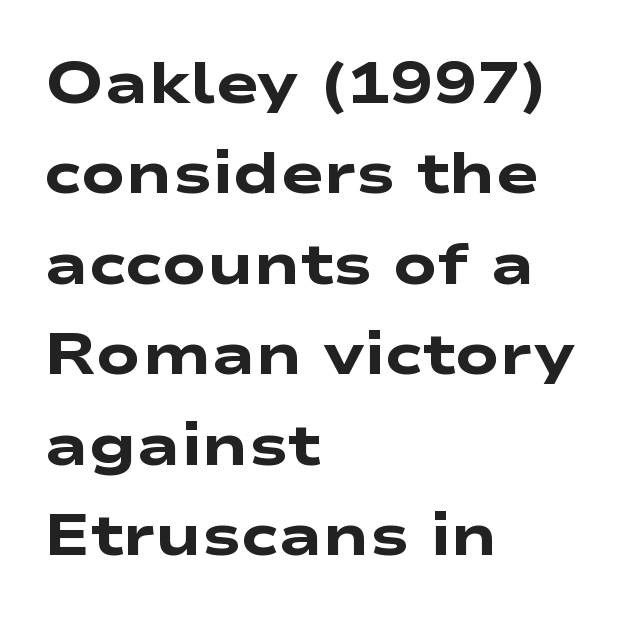
{"serif": "no", "bold": "yes", "weight": "heavy", "width": "wide", "stroke_contrast": "low", "x_height": "medium", "monospaced": "no", "underline": "no", "align": "left", "line_spacing": "normal", "line_spacing_ratio": 1.56, "letter_spacing": "normal", "letter_spacing_em": 0.0, "glyph_px": 58}
